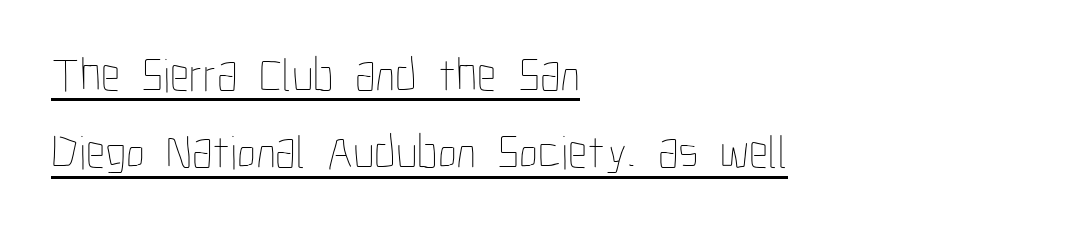
Q: Is the text bold? A: No.
Q: Is the text italic (slanted)? A: No, it is upright.
Q: Is the text underlined? A: Yes.
Q: How is the paragraph aligned? A: Left-aligned.
Q: Is the spacing between letters normal or unusually wide? A: Normal.
Q: Is the spacing between lines tight, normal or loose? A: Normal.
Q: Width (condensed, normal, or wide)? A: Condensed.
Q: Stroke contrast? A: Low.
Q: x-height? A: Medium.
Q: Monospaced? A: No.
